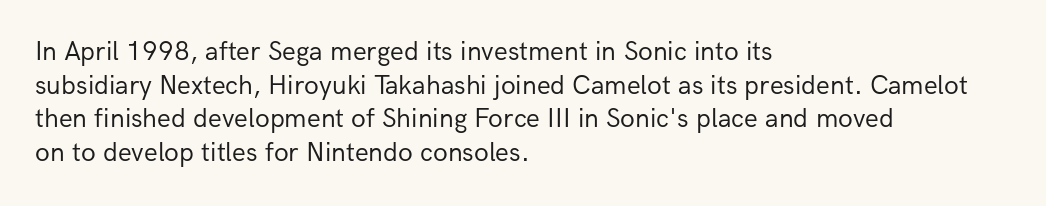
{"italic": "no", "bold": "no", "underline": "no", "align": "left", "line_spacing": "normal", "line_spacing_ratio": 1.25, "letter_spacing": "normal", "letter_spacing_em": 0.0, "glyph_px": 27}
